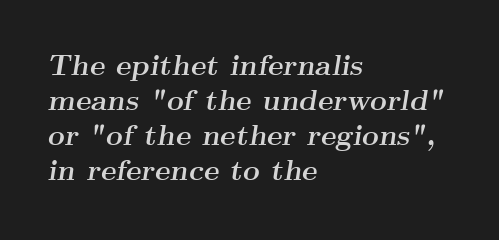
Q: Is the text bold? A: Yes.
Q: Is the text italic (slanted)? A: Yes, it leans right by about 9 degrees.
Q: Is the typeface a serif or a sans-serif typeface? A: Serif.
Q: Is the text underlined? A: No.
Q: How is the paragraph aligned? A: Left-aligned.
Q: Is the spacing between letters normal or unusually wide? A: Normal.
Q: Width (condensed, normal, or wide)? A: Wide.
Q: Stroke contrast? A: Medium.
Q: x-height? A: Small.
Q: Monospaced? A: No.
